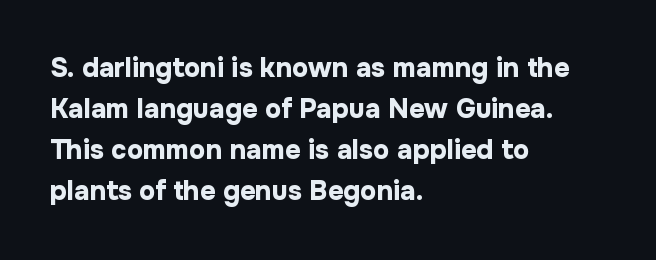
Line beginnings align vertically; line endings do not. Between one letter and the next there's only the usual sliver of space. Notice how descenders clear the ascenders below comfortably — that's standard leading. Does the lettering tilt? It doesn't — this is upright. Letters rest on an invisible, unmarked baseline.
